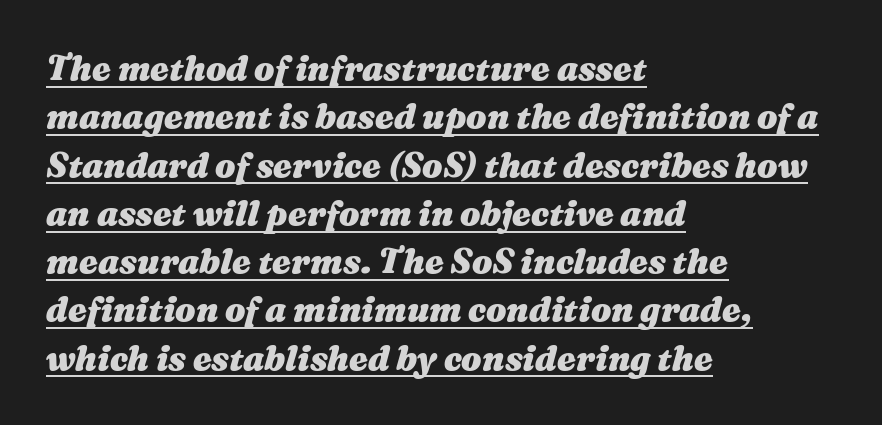
Is the block centered? No — it sits flush against the left margin. Default kerning and tracking; the words read as compact shapes. Reading down the column, the eye jumps a familiar distance to each next line. Characters are canted at an angle relative to the baseline's perpendicular. How heavy is the stroke? Heavy — this is a bold. Here the designer chose a conventional face with non-uniform glyph widths.
